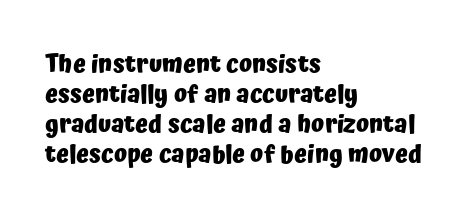
The characters look thick and weighty, a clear bold. Rows of type keep a routine distance in the vertical direction. Each word holds together tightly as a unit, with standard inter-letter gaps. Does the copy run flush right? No — it runs flush left. Beneath every word, the page is bare.
